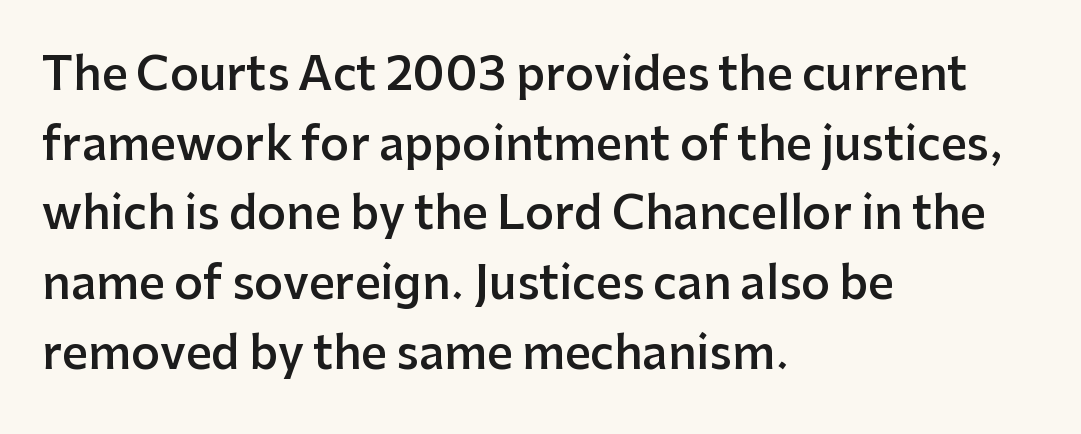
Q: Is the text bold? A: Semi-bold.
Q: Is the text italic (slanted)? A: No, it is upright.
Q: Is the typeface a serif or a sans-serif typeface? A: Sans-serif.
Q: Is the text underlined? A: No.
Q: How is the paragraph aligned? A: Left-aligned.
Q: Is the spacing between letters normal or unusually wide? A: Normal.
Q: Is the spacing between lines tight, normal or loose? A: Normal.
Q: Width (condensed, normal, or wide)? A: Normal.
Q: Stroke contrast? A: Low.
Q: x-height? A: Medium.
Q: Monospaced? A: No.
